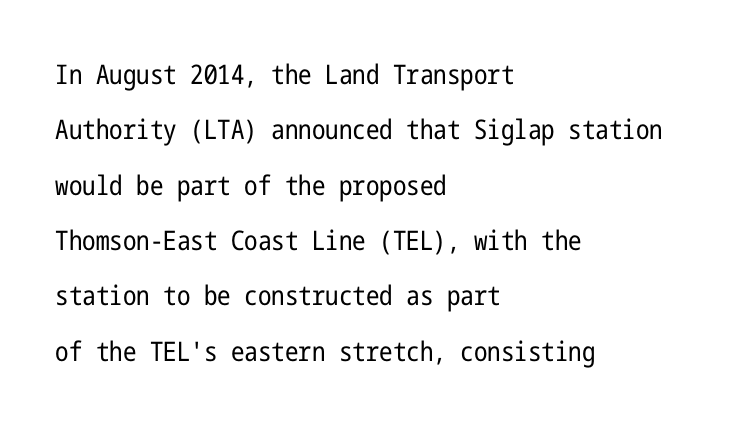
{"italic": "no", "bold": "no", "underline": "no", "align": "left", "line_spacing": "loose", "line_spacing_ratio": 2.05, "letter_spacing": "normal", "letter_spacing_em": 0.0, "glyph_px": 27}
